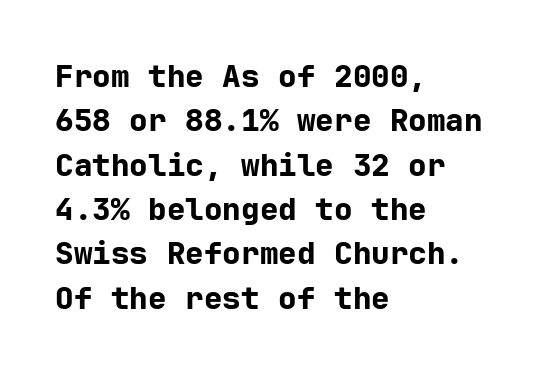
The image shows 31 px bold sans-serif type, upright; set left-aligned, normal line spacing (1.43x), normal letter spacing, not underlined; low stroke contrast and a medium x-height.
